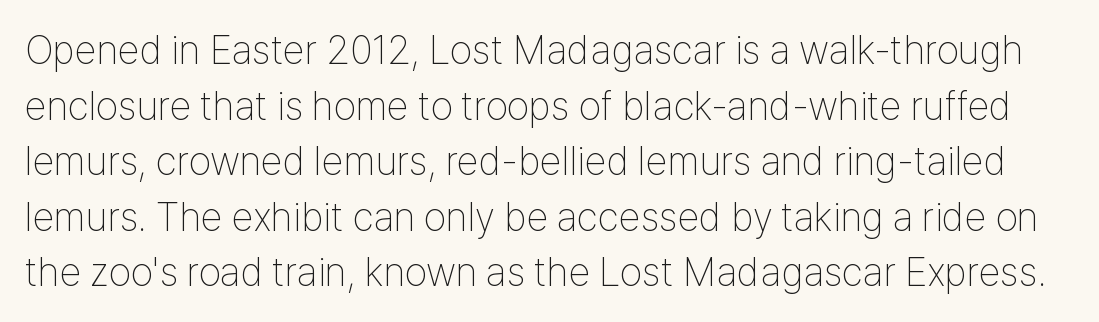
Quick note: underline off. Is there any slant? The stems are plumb. Stroke mass is kept to a normal reading level or below. The rows are spaced the way most documents space them. What stands out about the letter spacing? Nothing — it is the standard amount.
